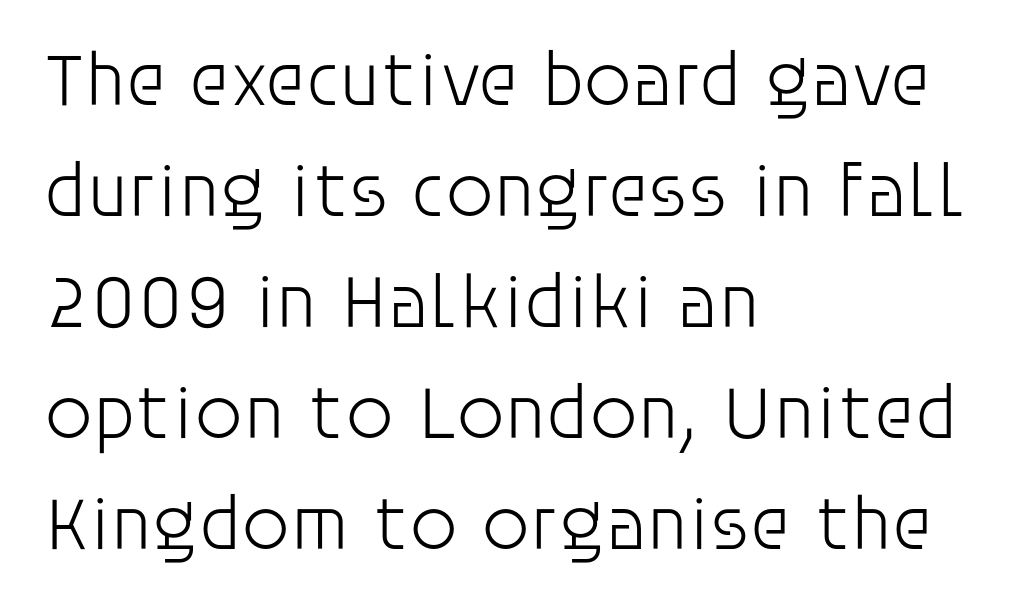
The image shows 76 px light sans-serif type, upright; set left-aligned, normal line spacing (1.46x), normal letter spacing, not underlined; low stroke contrast and a large x-height.
